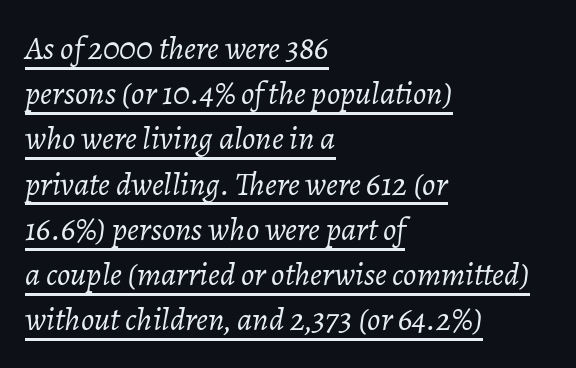
The image shows 33 px light type, italic (leaning right); set left-aligned, normal line spacing (1.37x), normal letter spacing, underlined; low stroke contrast and a medium x-height.
